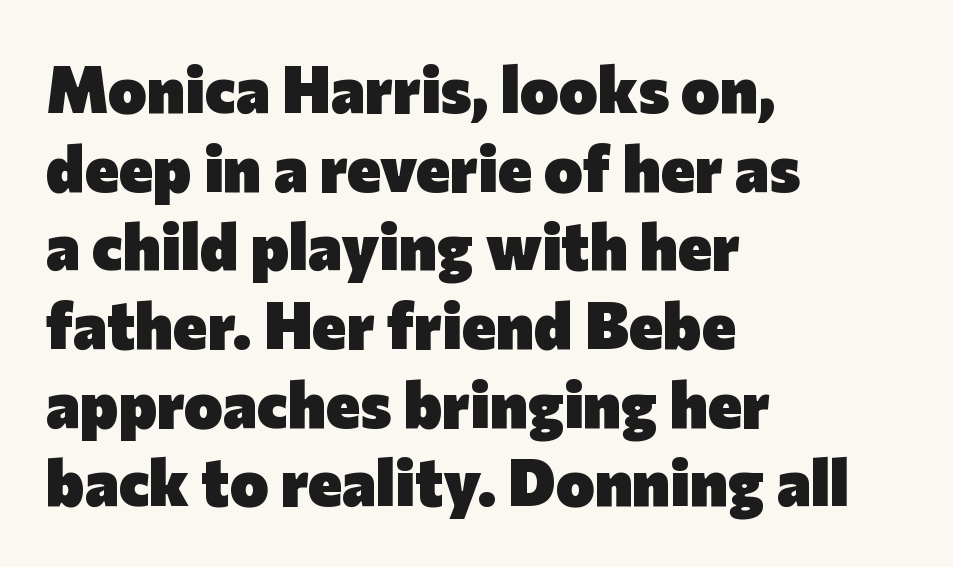
Q: Is the text bold? A: Yes.
Q: Is the text italic (slanted)? A: No, it is upright.
Q: Is the typeface a serif or a sans-serif typeface? A: Sans-serif.
Q: Is the text underlined? A: No.
Q: How is the paragraph aligned? A: Left-aligned.
Q: Is the spacing between letters normal or unusually wide? A: Normal.
Q: Width (condensed, normal, or wide)? A: Normal.
Q: Stroke contrast? A: Low.
Q: x-height? A: Medium.
Q: Monospaced? A: No.
